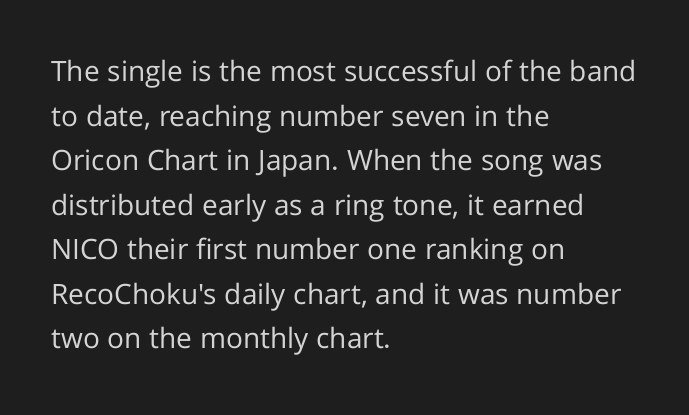
{"serif": "no", "italic": "no", "bold": "no", "weight": "regular", "width": "normal", "stroke_contrast": "low", "x_height": "medium", "monospaced": "no", "underline": "no", "align": "left", "line_spacing": "normal", "line_spacing_ratio": 1.59, "letter_spacing": "normal", "letter_spacing_em": 0.0, "glyph_px": 28}
